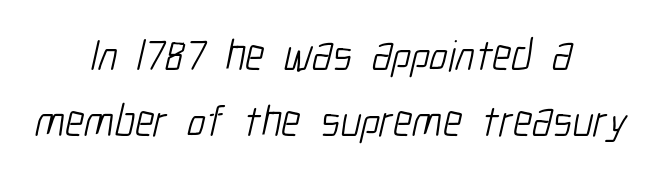
Does the copy run flush right? No — it is centered line by line. To sum up the face: it is a sans, with no serifs. Students, observe: this is what conventionally led text looks like. This rendering leaves character spacing at its baseline value.
